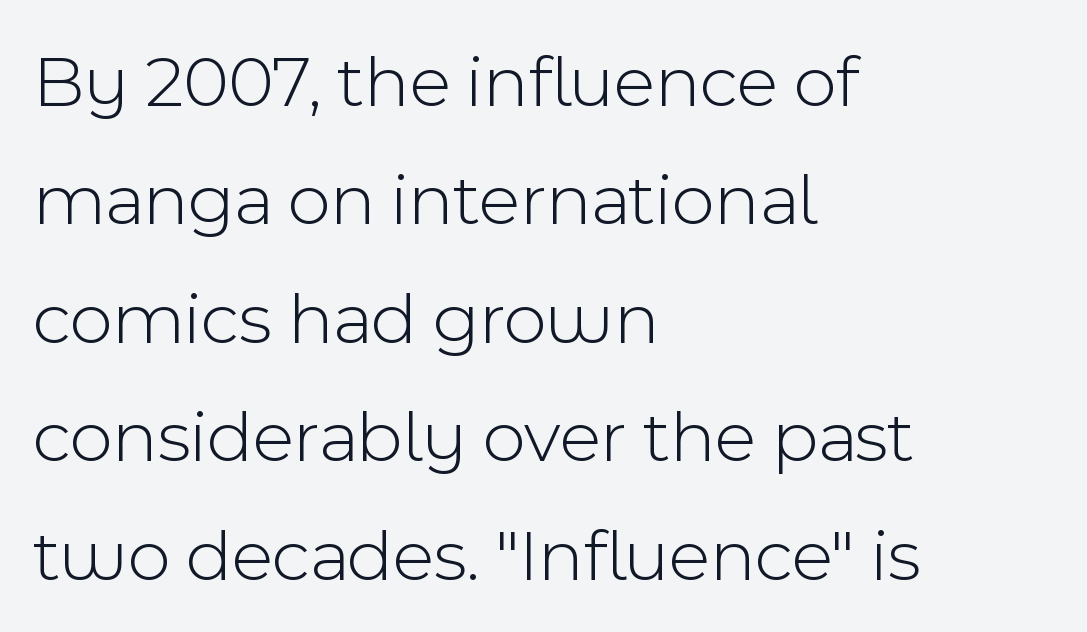
The image shows 75 px light sans-serif type, upright; set left-aligned, normal line spacing (1.58x), normal letter spacing, not underlined; a medium x-height.
